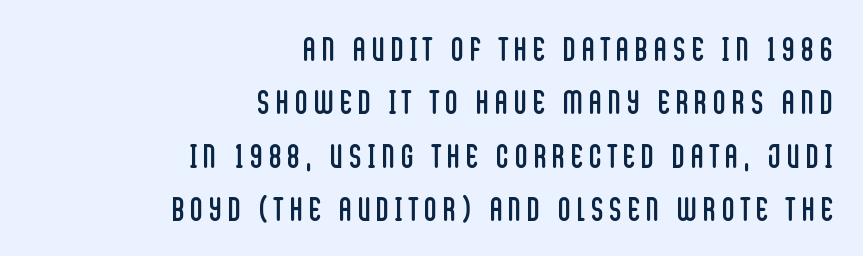
In terms of leading, this rendering sits right in the middle. Casual observation: everything's shoved over to the right. Serif or sans? Sans — the stroke terminals are bare. The specimen reads as upright at a glance. The foot of each line stays bare and open.
